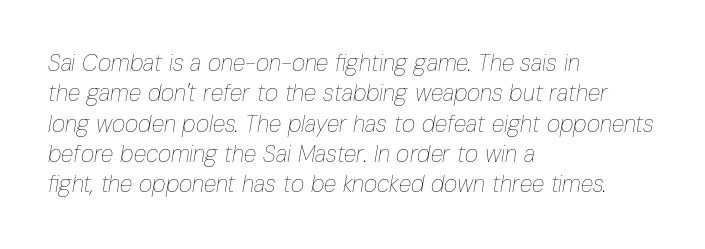
The image shows 23 px text type, italic (leaning right); set left-aligned, normal line spacing (1.32x), normal letter spacing, not underlined.
